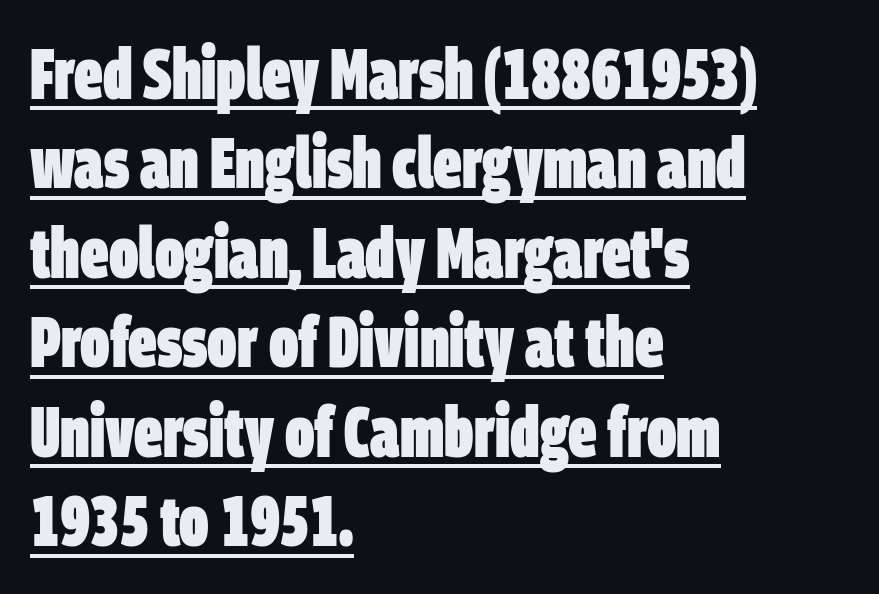
{"serif": "no", "bold": "yes", "weight": "heavy", "width": "condensed", "stroke_contrast": "low", "x_height": "large", "monospaced": "no", "underline": "yes", "align": "left", "line_spacing": "normal", "line_spacing_ratio": 1.26, "letter_spacing": "normal", "letter_spacing_em": 0.0, "glyph_px": 71}
